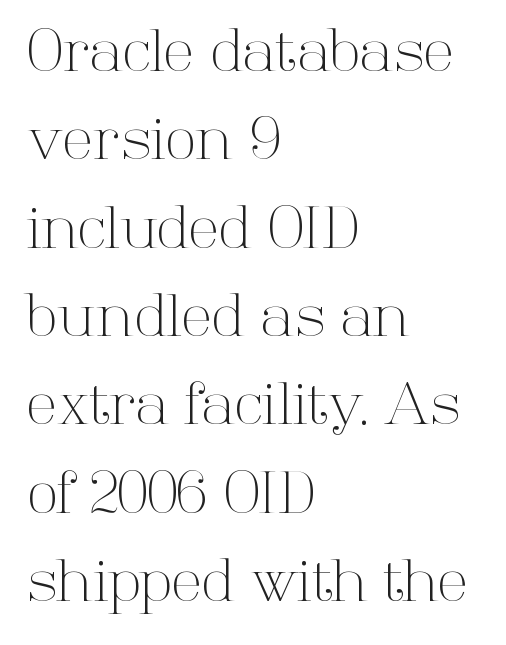
The image shows 57 px light serif type, upright; set left-aligned, normal line spacing (1.55x), normal letter spacing, not underlined; high stroke contrast and a medium x-height.
